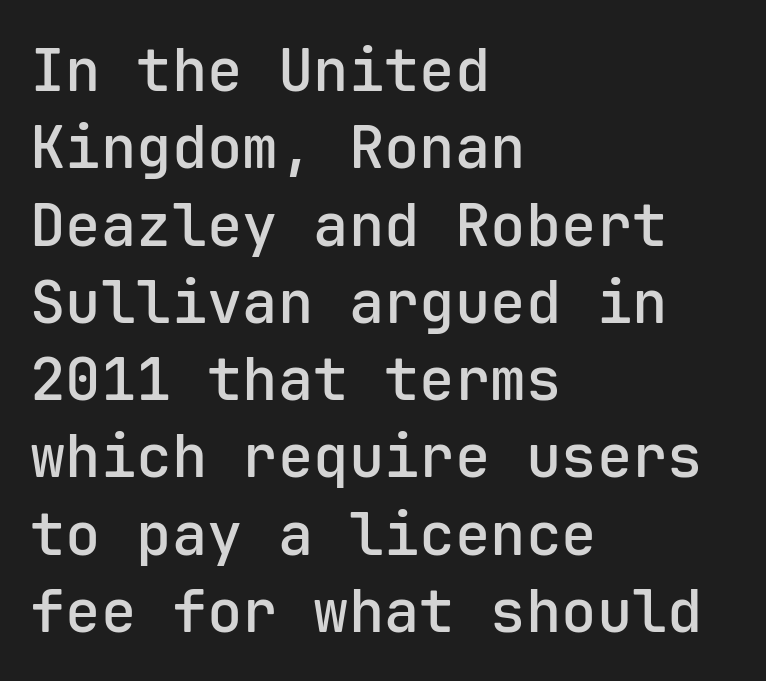
Q: Is the text bold? A: Semi-bold.
Q: Is the text italic (slanted)? A: No, it is upright.
Q: Is the typeface a serif or a sans-serif typeface? A: Sans-serif.
Q: Is the text underlined? A: No.
Q: How is the paragraph aligned? A: Left-aligned.
Q: Is the spacing between letters normal or unusually wide? A: Normal.
Q: Is the spacing between lines tight, normal or loose? A: Normal.
Q: Width (condensed, normal, or wide)? A: Normal.
Q: Stroke contrast? A: Low.
Q: x-height? A: Medium.
Q: Monospaced? A: Yes.
